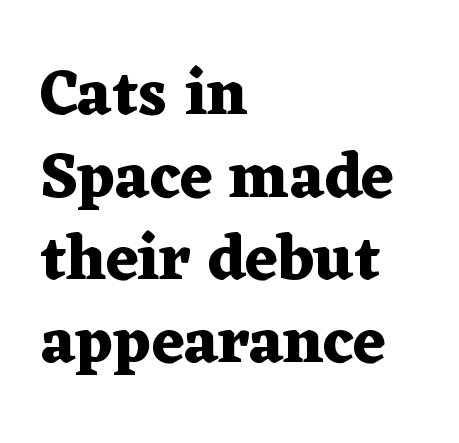
{"serif": "yes", "italic": "no", "bold": "yes", "weight": "heavy", "width": "wide", "stroke_contrast": "medium", "x_height": "medium", "monospaced": "no", "underline": "no", "align": "left", "line_spacing": "normal", "line_spacing_ratio": 1.29, "letter_spacing": "normal", "letter_spacing_em": 0.0, "glyph_px": 64}
